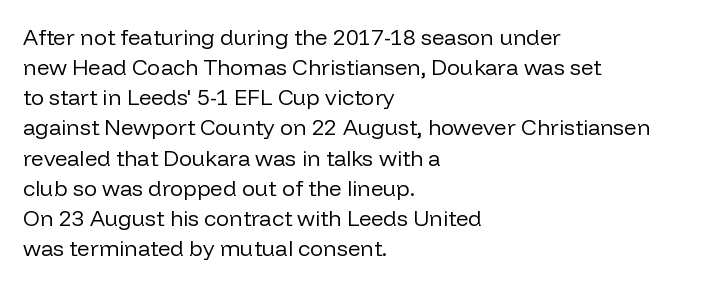
The image shows 22 px text type, upright; set left-aligned, normal line spacing (1.37x), normal letter spacing, not underlined.
